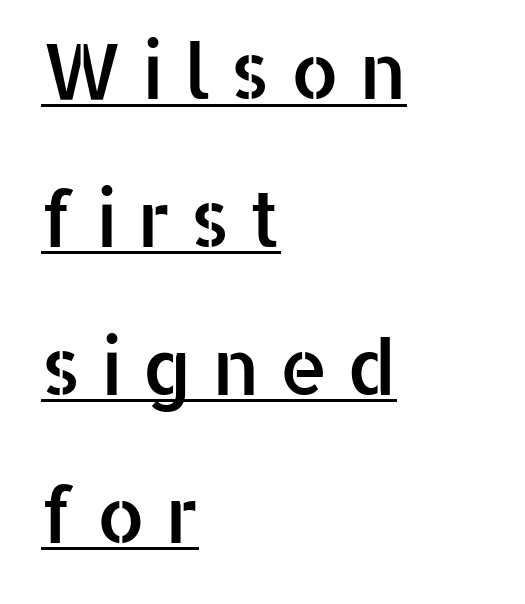
The image shows 77 px sans-serif type, upright; set left-aligned, loose line spacing (1.92x), unusually wide letter spacing (+0.25 em), underlined; low stroke contrast and a medium x-height.
